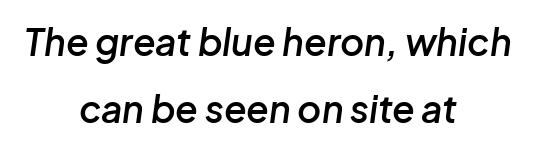
Q: Is the text bold? A: Semi-bold.
Q: Is the text italic (slanted)? A: Yes, it leans right by about 8 degrees.
Q: Is the text underlined? A: No.
Q: How is the paragraph aligned? A: Centered.
Q: Is the spacing between letters normal or unusually wide? A: Normal.
Q: Width (condensed, normal, or wide)? A: Normal.
Q: Stroke contrast? A: Low.
Q: x-height? A: Medium.
Q: Monospaced? A: No.
